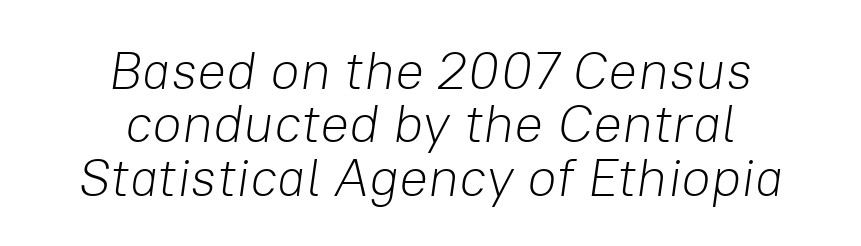
Letters rest on an invisible, unmarked baseline. Short note: letters normally spaced. You could barely slide anything between these rows. Note the varied advance widths — an 'i' is clearly narrower than an 'm'.
